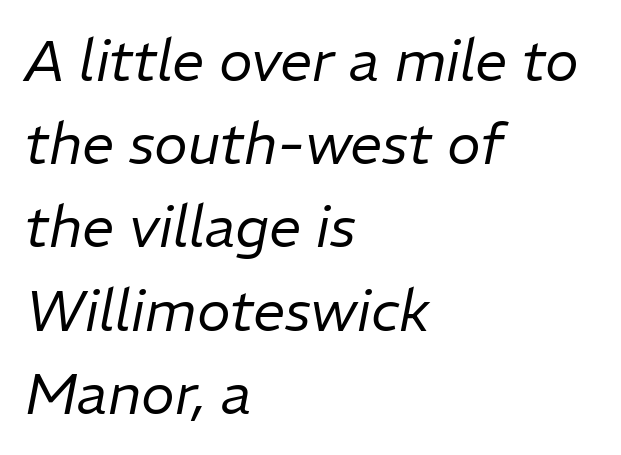
Q: Is the text bold? A: No.
Q: Is the text italic (slanted)? A: Yes, it leans right by about 11 degrees.
Q: Is the text underlined? A: No.
Q: How is the paragraph aligned? A: Left-aligned.
Q: Is the spacing between letters normal or unusually wide? A: Normal.
Q: Is the spacing between lines tight, normal or loose? A: Normal.
Q: Width (condensed, normal, or wide)? A: Normal.
Q: Stroke contrast? A: Low.
Q: x-height? A: Medium.
Q: Monospaced? A: No.
